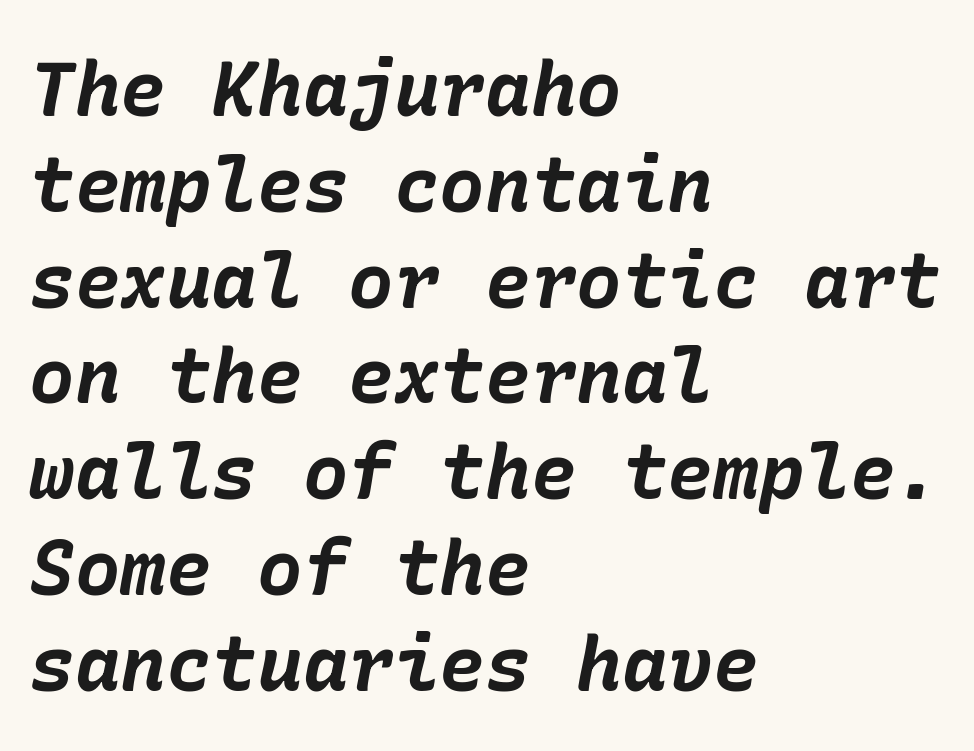
The text carries the slant typical of an italic or oblique font. These lines keep a tight, regular rhythm from letter to letter. This sample is left-justified, so line endings fall wherever the words run out. The zone under the glyphs is completely vacant. Honestly, the row spacing looks completely unremarkable. Heavy, bold letterforms.
